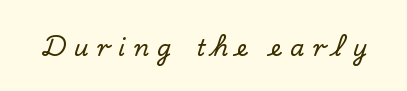
{"underline": "no", "letter_spacing": "wide", "letter_spacing_em": 0.37, "glyph_px": 23}
